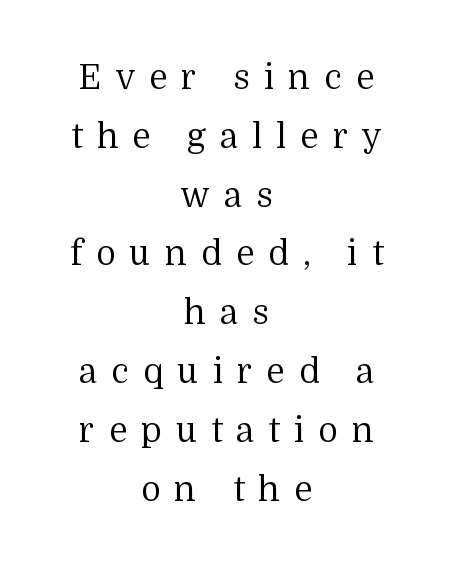
This is serif lettering, the kind often seen in printed books. Italic? Not at all — the glyphs are vertical. The zone under the glyphs is completely vacant. Short and long lines alike share a common midpoint. These lines have a slow, spaced-out rhythm from letter to letter. The strokes carry an ordinary text weight at most.
